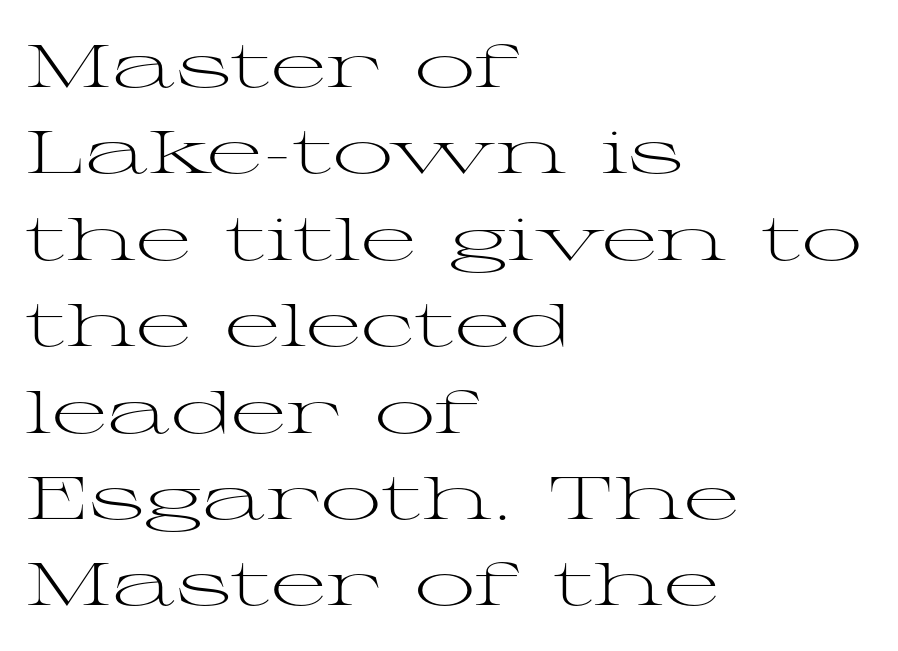
{"serif": "yes", "italic": "no", "bold": "no", "weight": "light", "width": "wide", "stroke_contrast": "medium", "x_height": "medium", "monospaced": "no", "underline": "no", "align": "left", "line_spacing": "normal", "line_spacing_ratio": 1.44, "letter_spacing": "normal", "letter_spacing_em": 0.0, "glyph_px": 60}
